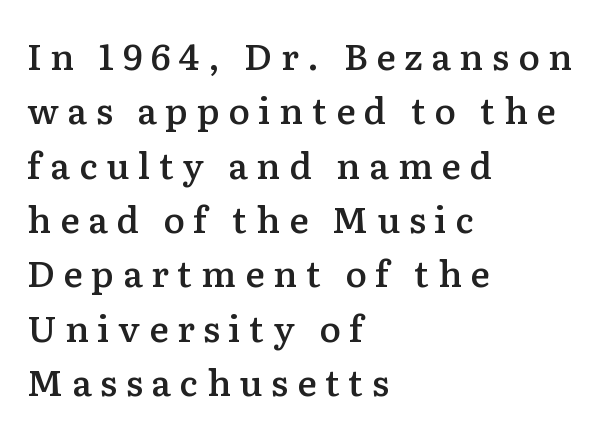
Q: Is the text bold? A: Semi-bold.
Q: Is the text italic (slanted)? A: No, it is upright.
Q: Is the typeface a serif or a sans-serif typeface? A: Serif.
Q: Is the text underlined? A: No.
Q: How is the paragraph aligned? A: Left-aligned.
Q: Is the spacing between letters normal or unusually wide? A: Unusually wide.
Q: Is the spacing between lines tight, normal or loose? A: Normal.
Q: Width (condensed, normal, or wide)? A: Normal.
Q: Stroke contrast? A: Low.
Q: x-height? A: Medium.
Q: Monospaced? A: No.
